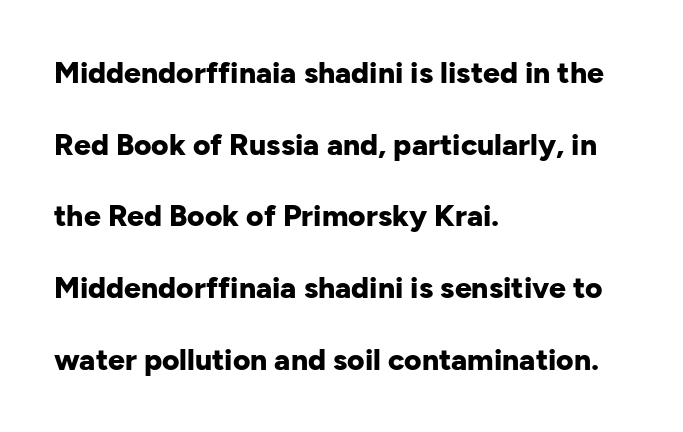
{"serif": "no", "italic": "no", "bold": "yes", "weight": "bold", "width": "normal", "stroke_contrast": "low", "x_height": "medium", "monospaced": "no", "underline": "no", "align": "left", "line_spacing": "loose", "line_spacing_ratio": 2.39, "letter_spacing": "normal", "letter_spacing_em": 0.0, "glyph_px": 30}
